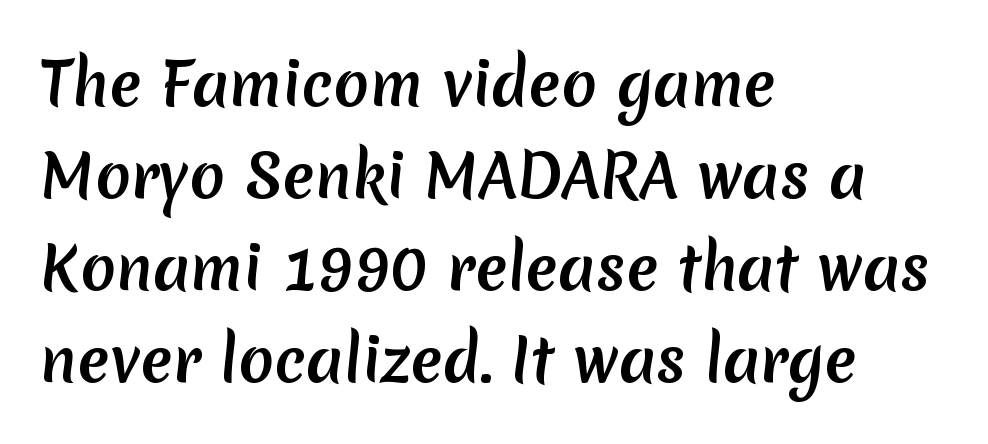
Q: Is the typeface a serif or a sans-serif typeface? A: Sans-serif.
Q: Is the text underlined? A: No.
Q: How is the paragraph aligned? A: Left-aligned.
Q: Is the spacing between letters normal or unusually wide? A: Normal.
Q: Is the spacing between lines tight, normal or loose? A: Normal.
Q: Width (condensed, normal, or wide)? A: Normal.
Q: Stroke contrast? A: Medium.
Q: x-height? A: Medium.
Q: Monospaced? A: No.
